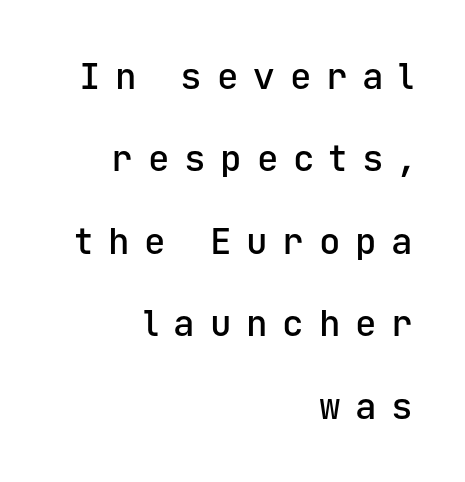
Line spacing here is loose. This sample has the even, mechanical cadence of fixed-width lettering. Leftover space on each line is placed entirely before the opening word. A roman cut, with each character standing at attention. Descenders hang freely into open space. Set as a demibold, roughly 600 on the weight scale.
